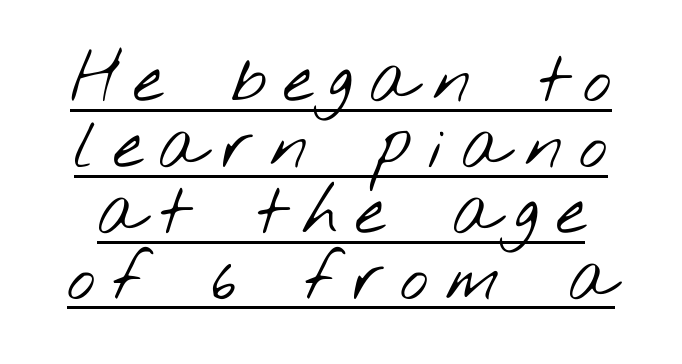
Q: Is the text bold? A: No.
Q: Is the typeface a serif or a sans-serif typeface? A: Sans-serif.
Q: Is the text underlined? A: Yes.
Q: Is the spacing between letters normal or unusually wide? A: Unusually wide.
Q: Is the spacing between lines tight, normal or loose? A: Tight.
Q: Width (condensed, normal, or wide)? A: Wide.
Q: Stroke contrast? A: Low.
Q: x-height? A: Small.
Q: Monospaced? A: No.
